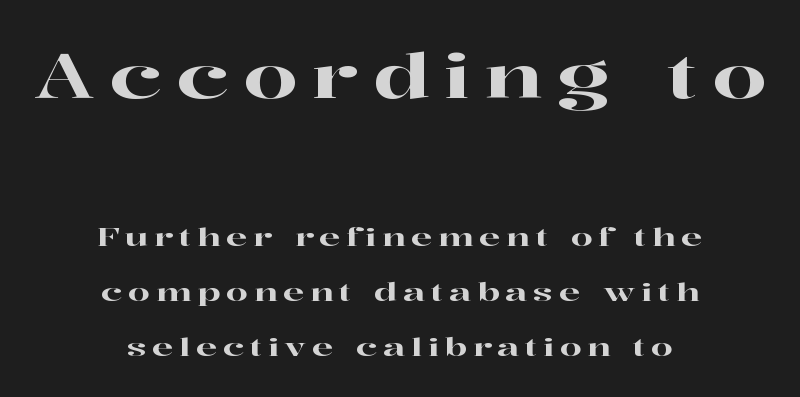
Q: Is the text italic (slanted)? A: No, it is upright.
Q: Is the typeface a serif or a sans-serif typeface? A: Serif.
Q: Is the text underlined? A: No.
Q: How is the paragraph aligned? A: Centered.
Q: Is the spacing between letters normal or unusually wide? A: Unusually wide.
Q: Is the spacing between lines tight, normal or loose? A: Loose.
Q: Which block of text is set in a larger size, the first (top) or the second (bottom)? A: The first (top) one.
Q: Width (condensed, normal, or wide)? A: Wide.
Q: Stroke contrast? A: High.
Q: x-height? A: Medium.
Q: Monospaced? A: No.
